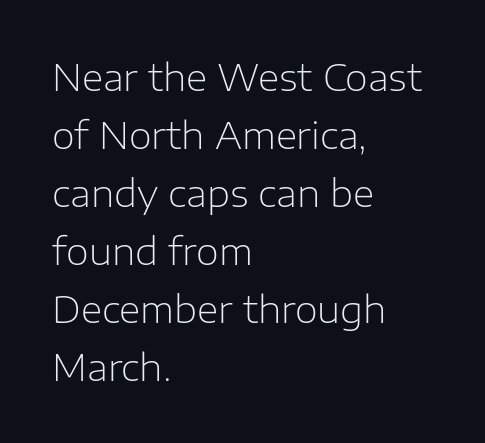
{"serif": "no", "italic": "no", "bold": "no", "weight": "light", "width": "normal", "stroke_contrast": "low", "x_height": "medium", "monospaced": "no", "underline": "no", "align": "left", "line_spacing": "normal", "line_spacing_ratio": 1.57, "letter_spacing": "normal", "letter_spacing_em": 0.0, "glyph_px": 37}
